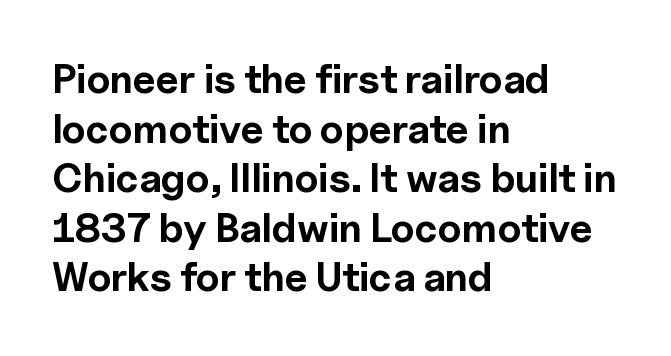
The image shows 40 px bold sans-serif type, upright; set left-aligned, line spacing 1.24x, normal letter spacing, not underlined; a medium x-height.
